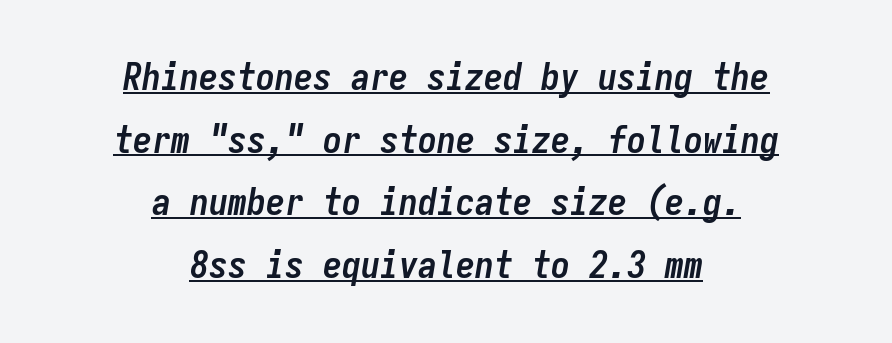
{"italic": "yes", "lean": "right", "slant_degrees": 9, "bold": "yes", "weight": "semibold", "width": "condensed", "stroke_contrast": "low", "x_height": "medium", "monospaced": "yes", "underline": "yes", "align": "center", "line_spacing": "normal", "line_spacing_ratio": 1.65, "letter_spacing": "normal", "letter_spacing_em": 0.0, "glyph_px": 38}
